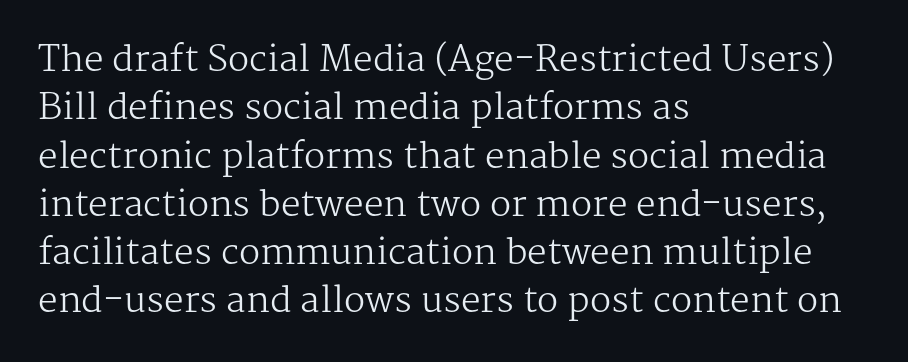
The image shows 35 px regular-weight serif type, upright; set left-aligned, normal line spacing (1.38x), normal letter spacing, not underlined; medium stroke contrast and a medium x-height.
